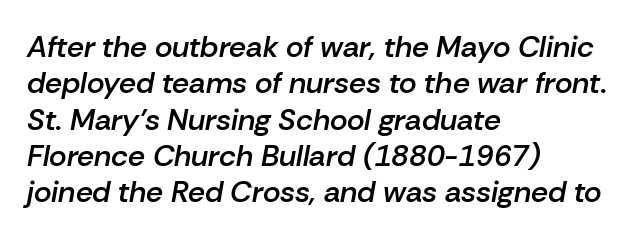
Tall strokes in this sample are angled rather than plumb. Varying glyph widths throughout — classic text-font behaviour. Is the type bold? Partly — it's a semibold, heavier than regular but not fully bold. The typesetter chose a ragged-right arrangement here. Compared with typical body copy, the letter spacing here is the same. Honestly, there is no underline to notice here at all.
